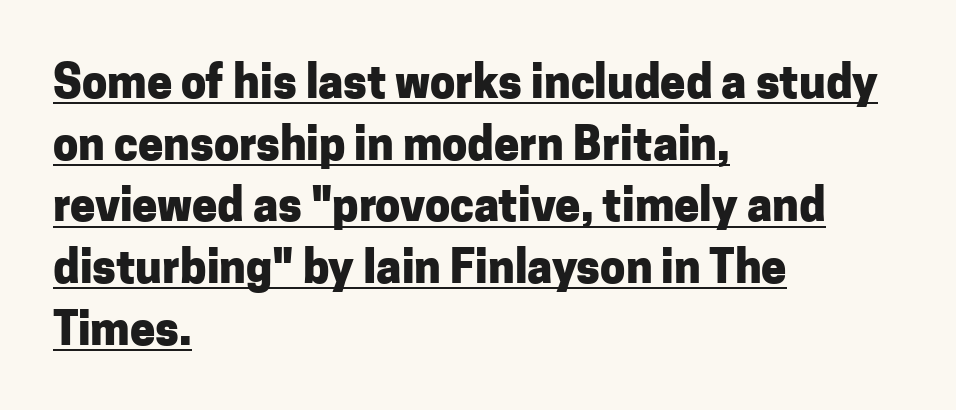
The image shows 45 px heavy sans-serif type, upright; set left-aligned, normal line spacing (1.37x), normal letter spacing, underlined; low stroke contrast and a medium x-height.
